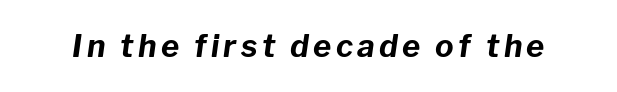
Q: Is the text bold? A: Yes.
Q: Is the text italic (slanted)? A: Yes, it leans right by about 8 degrees.
Q: Is the text underlined? A: No.
Q: Width (condensed, normal, or wide)? A: Normal.
Q: Stroke contrast? A: Low.
Q: x-height? A: Medium.
Q: Monospaced? A: No.
